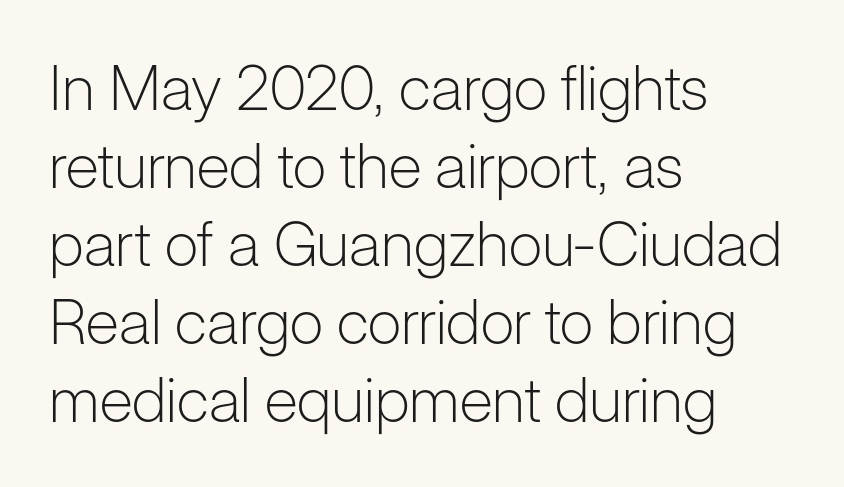
The image shows 62 px light sans-serif type, upright; set left-aligned, normal line spacing (1.26x), normal letter spacing, not underlined; low stroke contrast and a medium x-height.
